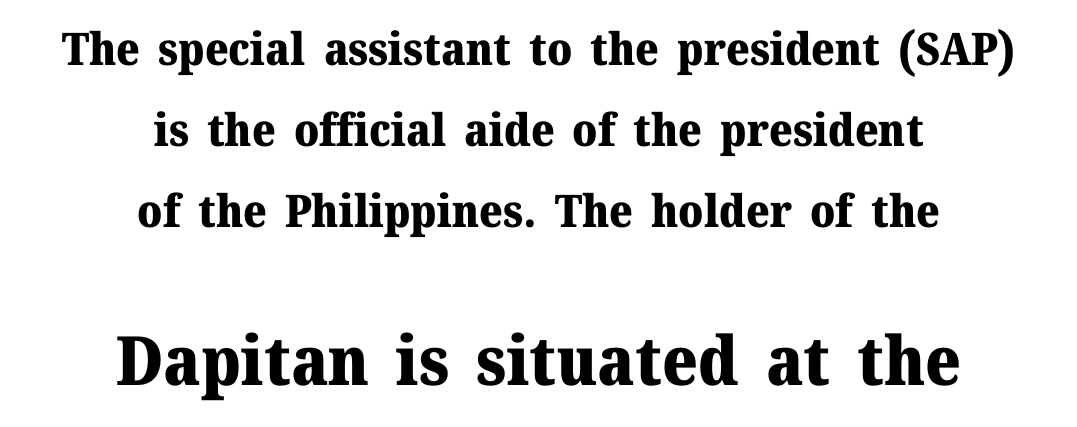
{"serif": "yes", "italic": "no", "bold": "yes", "weight": "heavy", "width": "normal", "stroke_contrast": "medium", "x_height": "medium", "monospaced": "no", "underline": "no", "align": "center", "line_spacing_ratio": 1.8, "letter_spacing": "normal", "letter_spacing_em": 0.0, "larger_block": "second", "size_ratio": 1.51, "glyph_px": 68}
